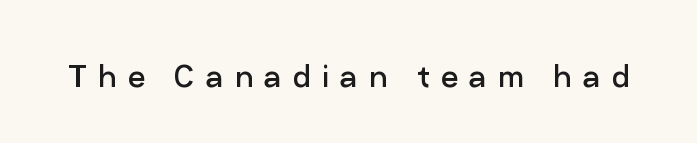
The image shows 38 px regular-weight sans-serif type, upright; set unusually wide letter spacing (+0.29 em), not underlined; low stroke contrast and a medium x-height.
